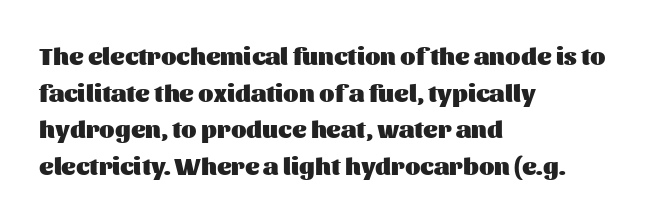
Compared with an ordinary text face, these strokes are far heavier — a full bold. Tall strokes in this sample are plumb rather than angled. Reading down the block, your eye returns to a fixed left position each line. The space directly below the letters is spotless. Leading matches the norm, producing a regular column. The type is set solid horizontally, with unmodified tracking.
